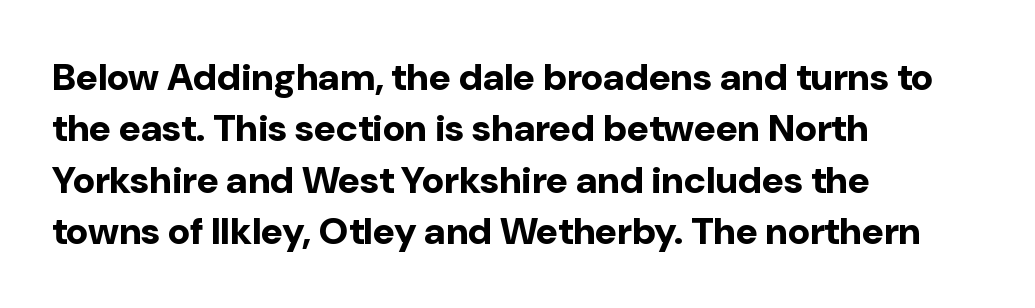
The passage shown is not underscored anywhere. A roman cut, with each character standing at attention. A student would call this left alignment; a typographer would say flush left, rag right. Inter-character spacing is left at the font's built-in metrics.
